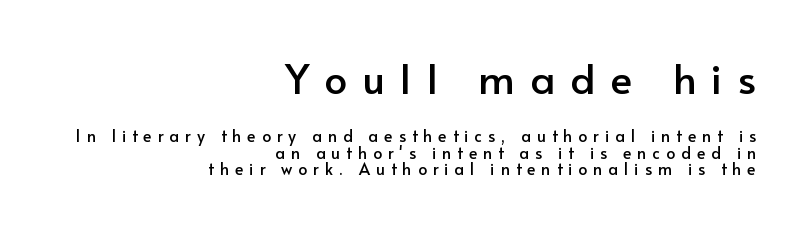
The image shows 41 px sans-serif type, upright; set right-aligned, tight line spacing (1.05x), unusually wide letter spacing (+0.37 em), not underlined; the first (top) block is 2.56x larger; low stroke contrast and a small x-height.
